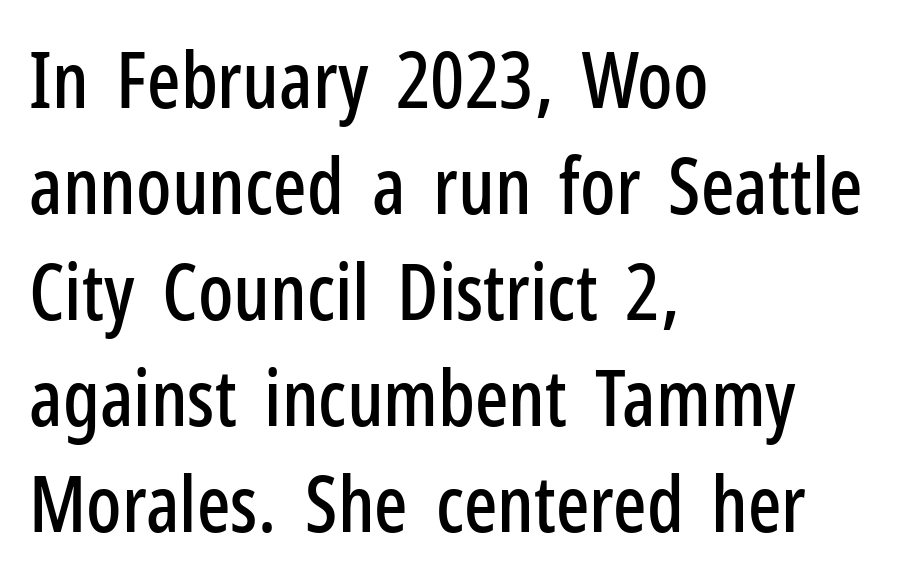
{"serif": "no", "italic": "no", "width": "condensed", "stroke_contrast": "low", "x_height": "medium", "monospaced": "no", "underline": "no", "align": "left", "line_spacing": "normal", "line_spacing_ratio": 1.36, "letter_spacing": "normal", "letter_spacing_em": 0.0, "glyph_px": 78}
